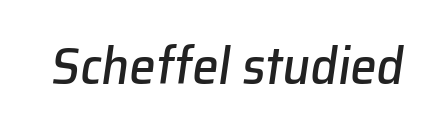
Q: Is the text italic (slanted)? A: Yes, it leans right by about 8 degrees.
Q: Is the text underlined? A: No.
Q: Is the spacing between letters normal or unusually wide? A: Normal.
Q: Width (condensed, normal, or wide)? A: Normal.
Q: Stroke contrast? A: Low.
Q: x-height? A: Medium.
Q: Monospaced? A: No.
